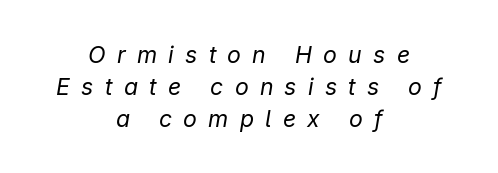
{"italic": "yes", "lean": "right", "slant_degrees": 9, "bold": "no", "underline": "no", "align": "center", "line_spacing": "normal", "line_spacing_ratio": 1.39, "letter_spacing": "wide", "letter_spacing_em": 0.49, "glyph_px": 23}
